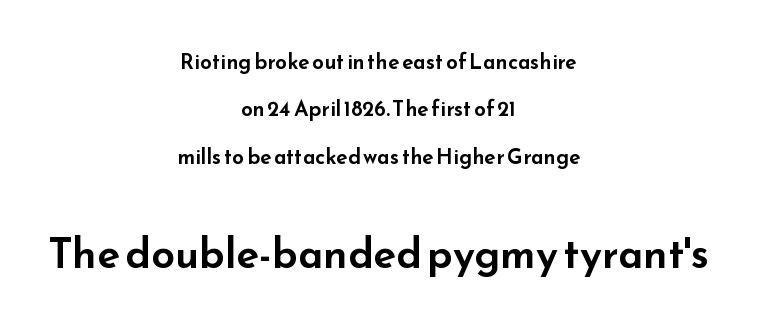
{"serif": "no", "italic": "no", "width": "wide", "stroke_contrast": "low", "x_height": "small", "monospaced": "no", "underline": "no", "align": "center", "line_spacing": "loose", "line_spacing_ratio": 2.26, "letter_spacing": "normal", "letter_spacing_em": 0.0, "larger_block": "second", "size_ratio": 2.0, "glyph_px": 42}
